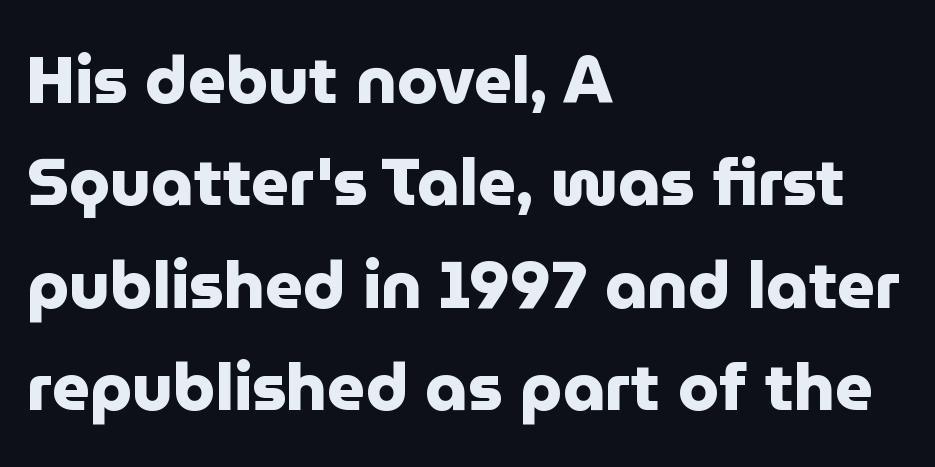
{"serif": "no", "italic": "no", "bold": "yes", "weight": "heavy", "width": "normal", "stroke_contrast": "low", "x_height": "medium", "monospaced": "no", "underline": "no", "align": "left", "line_spacing": "normal", "line_spacing_ratio": 1.55, "letter_spacing": "normal", "letter_spacing_em": 0.0, "glyph_px": 66}
